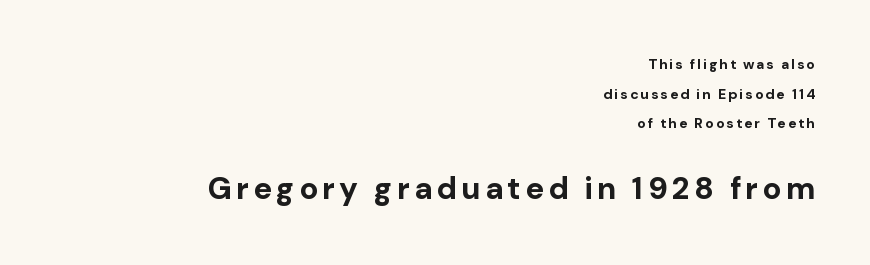
{"serif": "no", "italic": "no", "bold": "yes", "weight": "bold", "width": "normal", "stroke_contrast": "low", "x_height": "medium", "monospaced": "no", "underline": "no", "align": "right", "line_spacing": "loose", "line_spacing_ratio": 2.11, "larger_block": "second", "size_ratio": 2.21, "glyph_px": 31}
